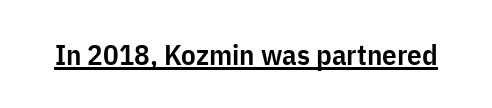
The image shows 29 px semibold, condensed sans-serif type, upright; set normal letter spacing, underlined; low stroke contrast and a medium x-height.
